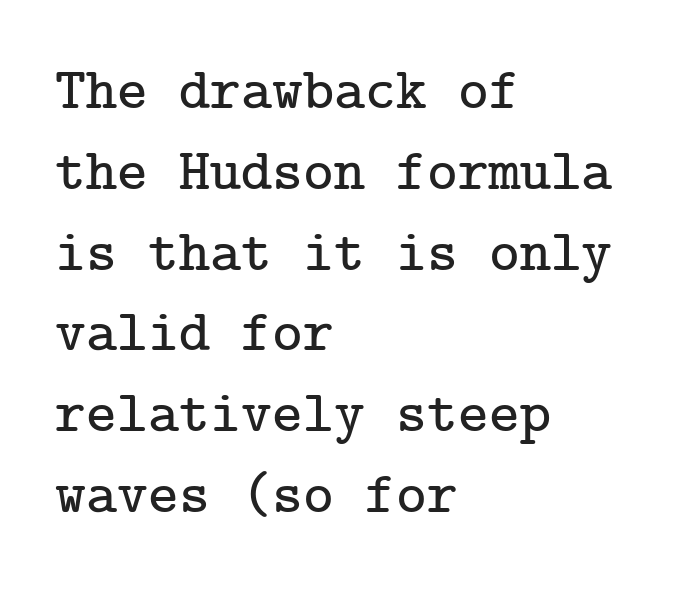
The image shows 59 px serif type, upright; set left-aligned, normal line spacing (1.37x), normal letter spacing, not underlined; low stroke contrast and a medium x-height.
